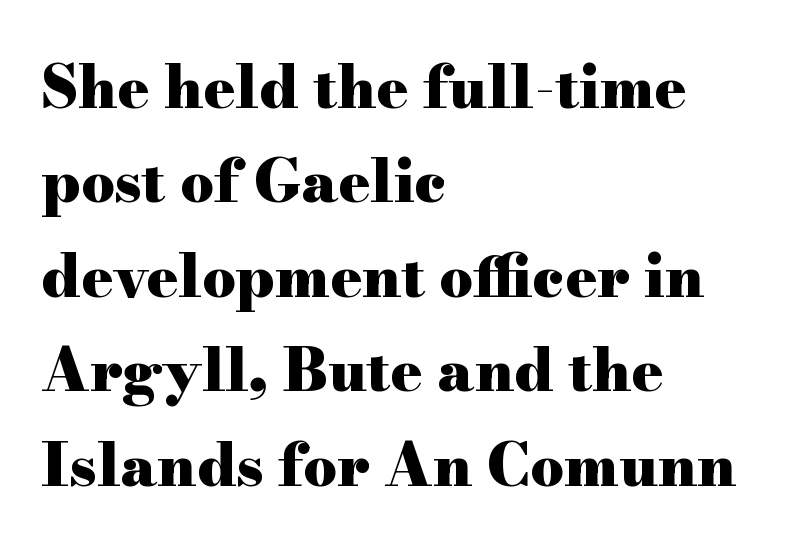
The image shows 59 px heavy, wide serif type, upright; set left-aligned, normal line spacing (1.6x), normal letter spacing, not underlined; high stroke contrast and a small x-height.
